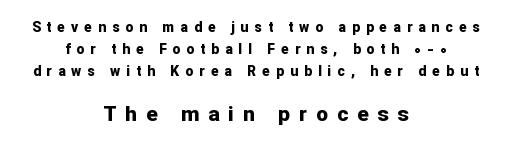
The image shows 21 px bold type, upright; set centered, normal line spacing (1.56x), unusually wide letter spacing (+0.43 em), not underlined; the second (bottom) block is 1.5x larger.
